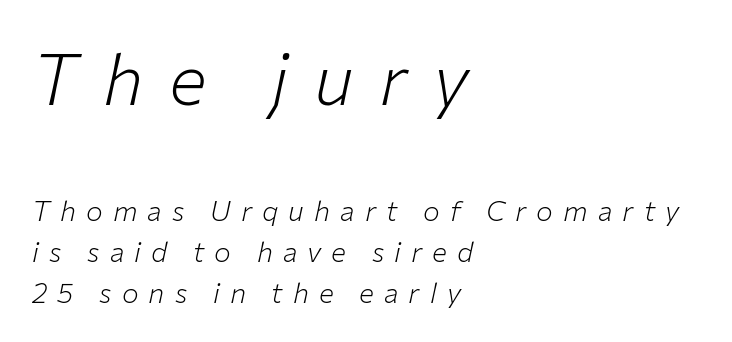
The image shows 71 px light type, italic (leaning right); set left-aligned, normal line spacing (1.46x), unusually wide letter spacing (+0.36 em), not underlined; the first (top) block is 2.54x larger; low stroke contrast and a medium x-height.
